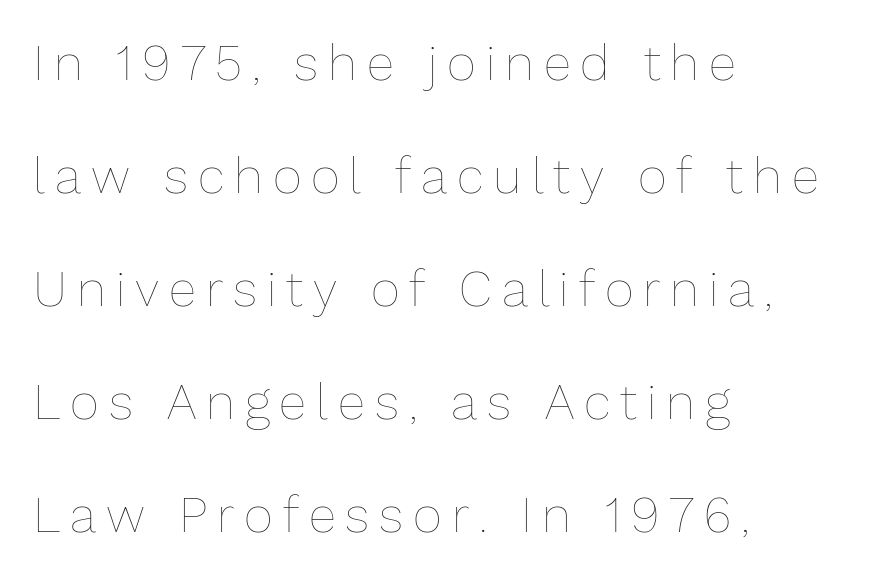
Q: Is the text bold? A: No.
Q: Is the text italic (slanted)? A: No, it is upright.
Q: Is the text underlined? A: No.
Q: How is the paragraph aligned? A: Left-aligned.
Q: Is the spacing between letters normal or unusually wide? A: Unusually wide.
Q: Is the spacing between lines tight, normal or loose? A: Loose.
Q: Width (condensed, normal, or wide)? A: Normal.
Q: Stroke contrast? A: Low.
Q: x-height? A: Medium.
Q: Monospaced? A: No.
